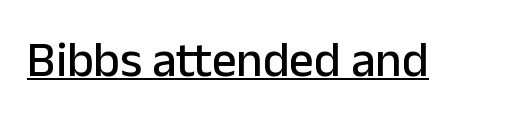
The image shows 49 px sans-serif type, upright; set normal letter spacing, underlined; low stroke contrast and a medium x-height.
